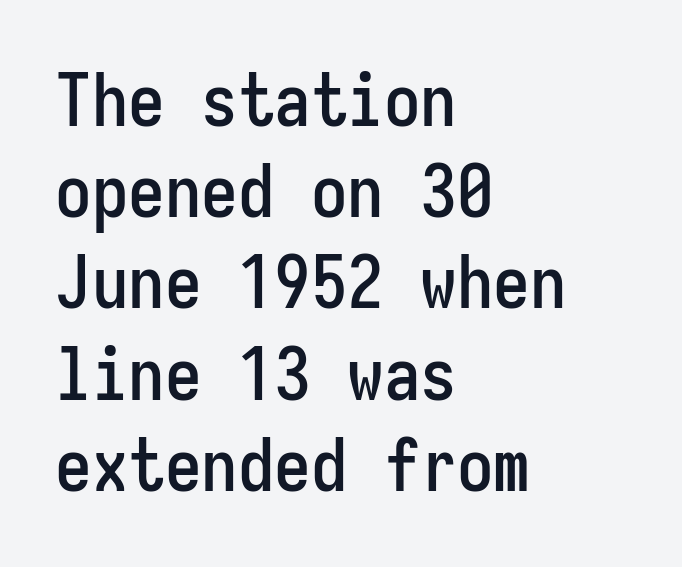
Serif or sans? Sans — the stroke terminals are bare. The line texture is even and compact thanks to regular tracking. A typesetter would mark this as roman, not italic. Monospaced: the letters line up in strict vertical columns. A classic flush-left, rag-right setting is used for this passage. Descenders are the only things crossing below the line.
